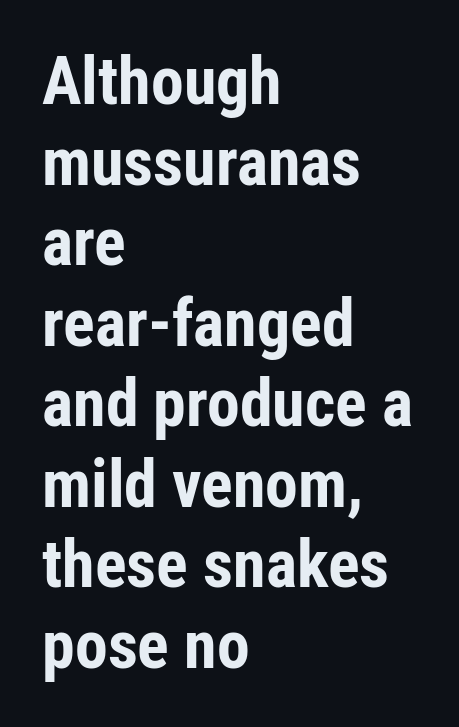
The sample has been set heavy, in full bold. The passage shown is typeset with a sans-serif family. Layout note: lines flush left. Here the designer chose a conventional face with non-uniform glyph widths. In terms of posture, this sample is upright. Nobody touched the tracking dial on this one.
